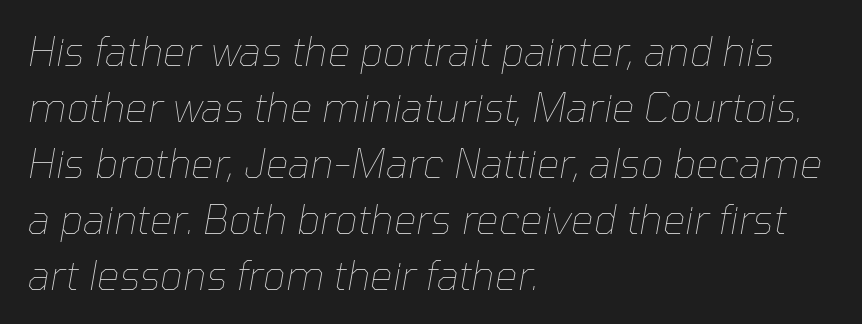
Descenders hang freely into open space. Horizontally, the lines are justified to the leading edge only. Line spacing here is normal. The strokes carry an ordinary text weight at most. Nobody touched the tracking dial on this one. Do the characters align in a grid? No, the font is proportional.
